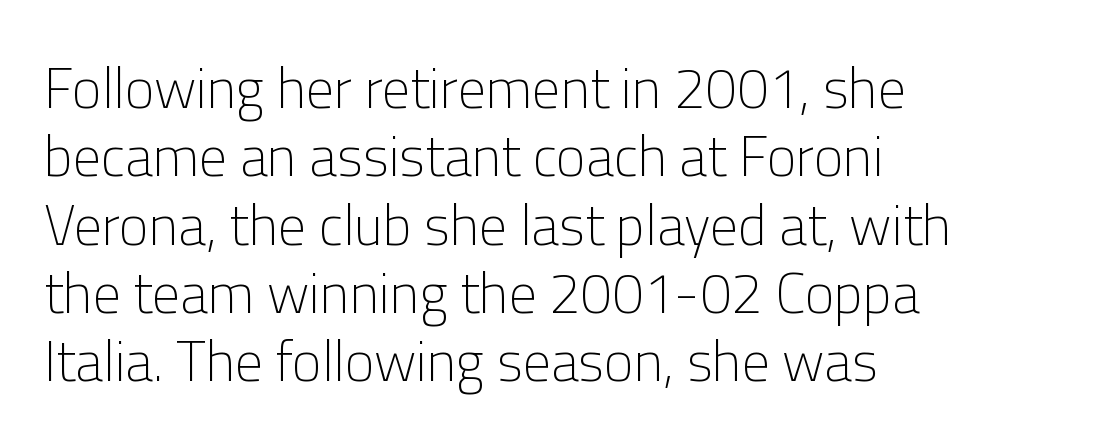
The image shows 56 px light sans-serif type, upright; set left-aligned, line spacing 1.22x, normal letter spacing, not underlined; low stroke contrast and a medium x-height.
